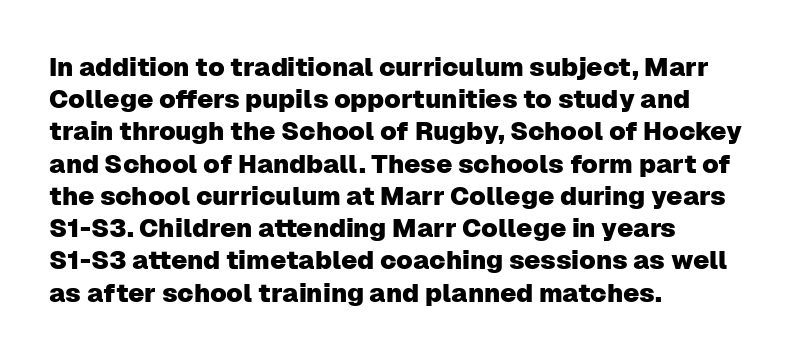
Q: Is the text italic (slanted)? A: No, it is upright.
Q: Is the text underlined? A: No.
Q: How is the paragraph aligned? A: Left-aligned.
Q: Is the spacing between letters normal or unusually wide? A: Normal.
